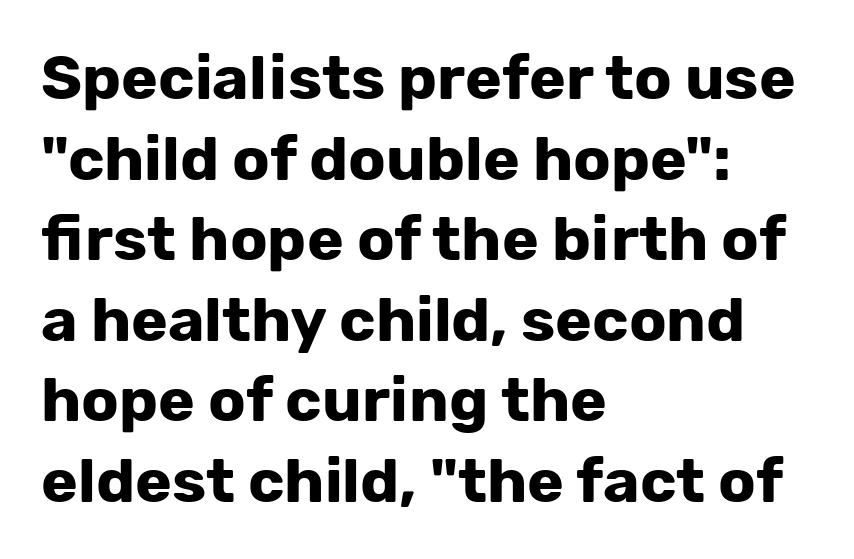
Line beginnings align vertically; line endings do not. The specimen omits any rule beneath the text block's lines. The font's upright variant was chosen for this text. The font is running at its bold setting. The letters advance in unequal steps, a hallmark of proportional type.
